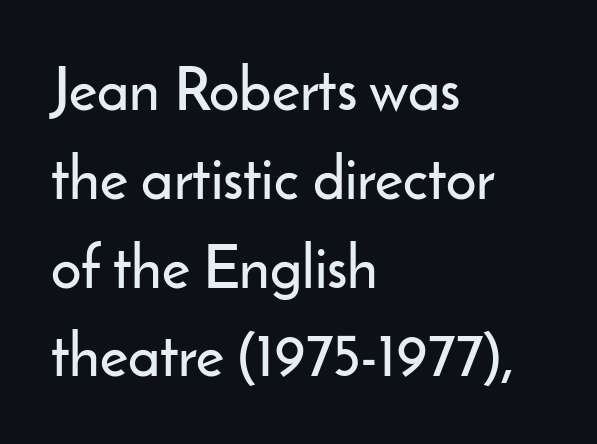
{"serif": "no", "italic": "no", "width": "normal", "stroke_contrast": "low", "x_height": "small", "monospaced": "no", "underline": "no", "align": "left", "line_spacing": "normal", "line_spacing_ratio": 1.48, "letter_spacing": "normal", "letter_spacing_em": 0.0, "glyph_px": 60}
